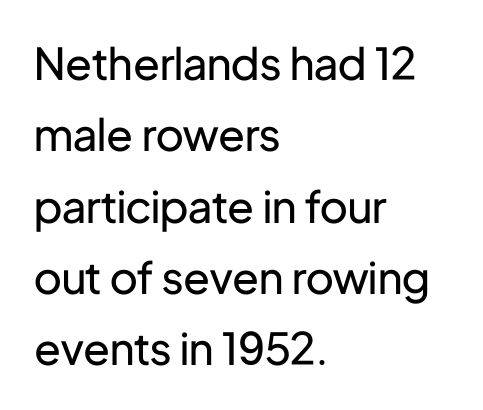
The image shows 44 px regular-weight sans-serif type, upright; set left-aligned, normal line spacing (1.62x), normal letter spacing, not underlined; low stroke contrast and a medium x-height.
